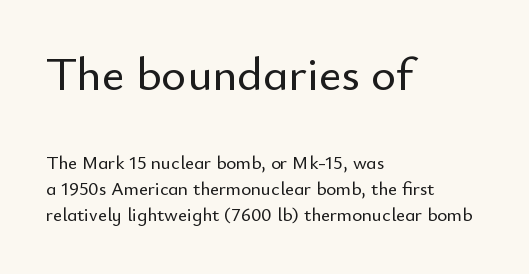
Q: Is the text italic (slanted)? A: No, it is upright.
Q: Is the typeface a serif or a sans-serif typeface? A: Sans-serif.
Q: Is the text underlined? A: No.
Q: How is the paragraph aligned? A: Left-aligned.
Q: Is the spacing between letters normal or unusually wide? A: Normal.
Q: Is the spacing between lines tight, normal or loose? A: Normal.
Q: Which block of text is set in a larger size, the first (top) or the second (bottom)? A: The first (top) one.
Q: Width (condensed, normal, or wide)? A: Normal.
Q: Stroke contrast? A: Low.
Q: x-height? A: Small.
Q: Monospaced? A: No.
